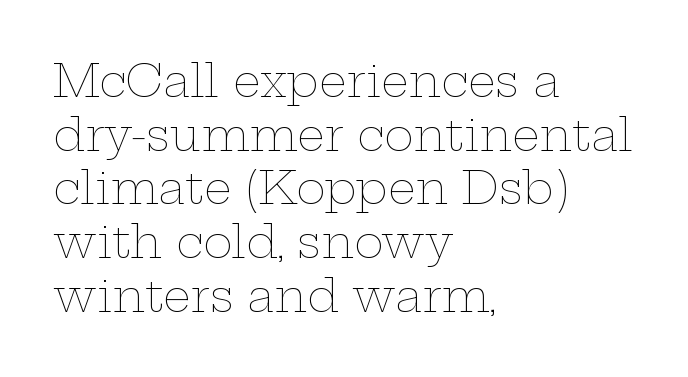
{"italic": "no", "bold": "no", "weight": "thin", "width": "wide", "stroke_contrast": "low", "x_height": "medium", "monospaced": "no", "underline": "no", "align": "left", "line_spacing_ratio": 1.22, "letter_spacing": "normal", "letter_spacing_em": 0.0, "glyph_px": 44}
